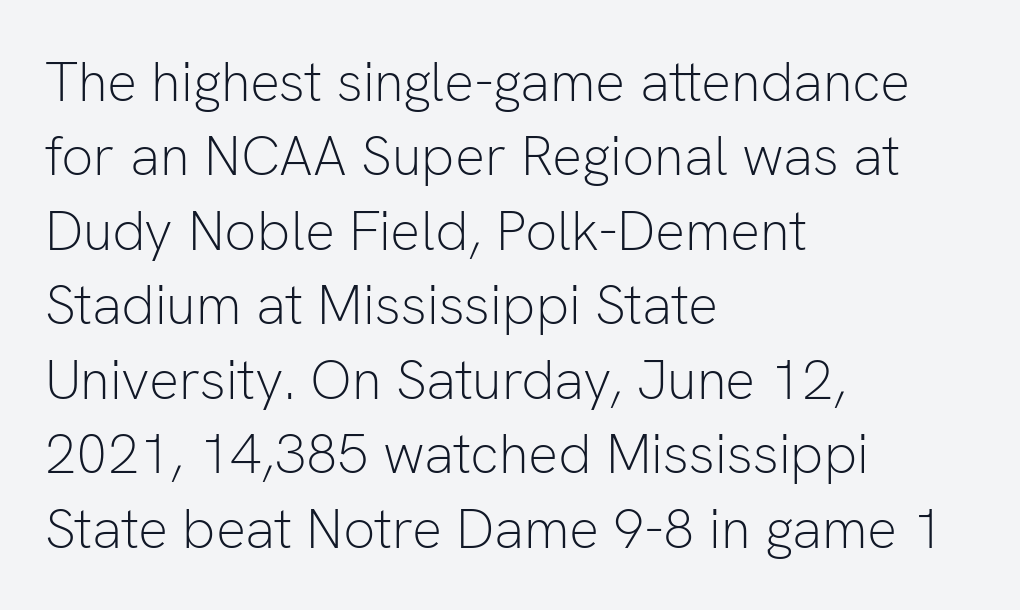
Q: Is the text bold? A: No.
Q: Is the text italic (slanted)? A: No, it is upright.
Q: Is the typeface a serif or a sans-serif typeface? A: Sans-serif.
Q: Is the text underlined? A: No.
Q: How is the paragraph aligned? A: Left-aligned.
Q: Is the spacing between letters normal or unusually wide? A: Normal.
Q: Is the spacing between lines tight, normal or loose? A: Normal.
Q: Width (condensed, normal, or wide)? A: Normal.
Q: Stroke contrast? A: Low.
Q: x-height? A: Medium.
Q: Monospaced? A: No.
